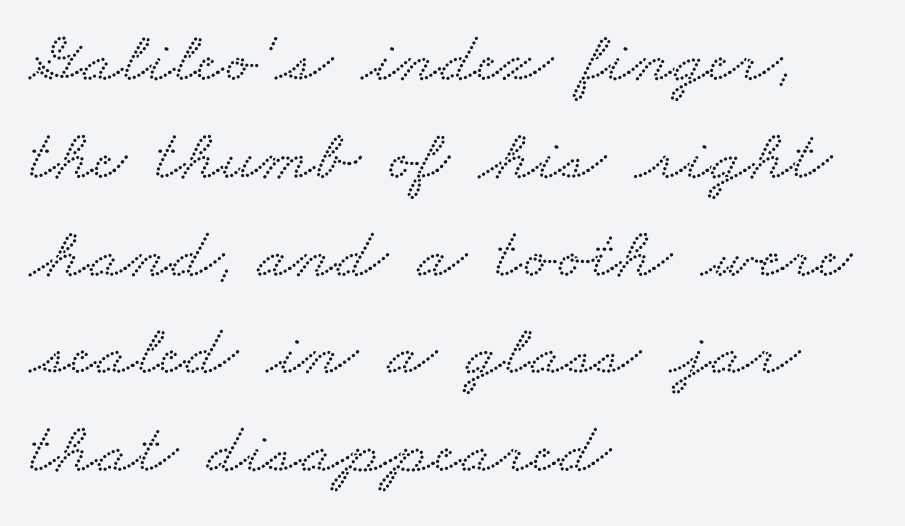
The image shows 73 px wide type; set left-aligned, normal line spacing (1.34x), normal letter spacing, not underlined; low stroke contrast and a small x-height.
